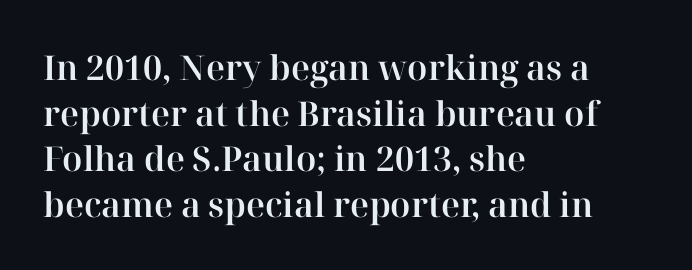
{"serif": "yes", "italic": "no", "width": "normal", "stroke_contrast": "high", "x_height": "medium", "monospaced": "no", "underline": "no", "align": "left", "line_spacing": "normal", "line_spacing_ratio": 1.34, "letter_spacing": "normal", "letter_spacing_em": 0.0, "glyph_px": 34}
